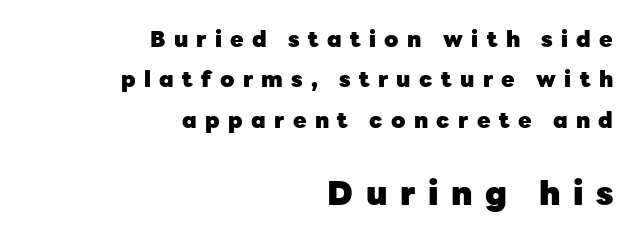
Vertical strokes here are truly vertical. I'd call this a sans setting — the letters go barefoot. Short and long lines alike share a common ending point at right. You could only call the tracking loose — the letters float apart.
